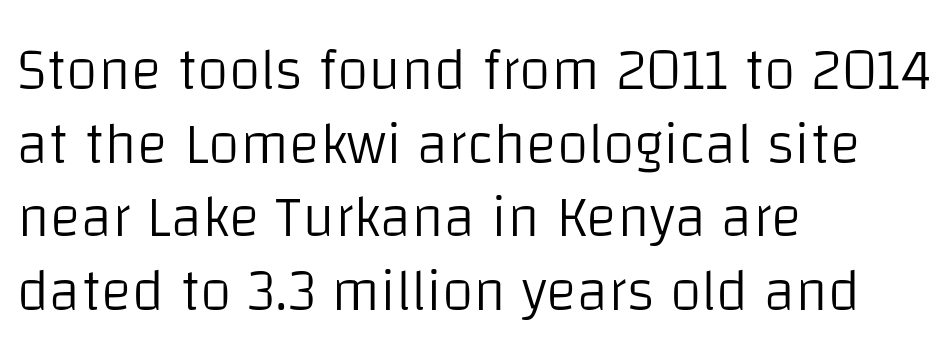
{"serif": "no", "italic": "no", "bold": "no", "weight": "light", "width": "normal", "stroke_contrast": "low", "x_height": "large", "monospaced": "no", "underline": "no", "align": "left", "line_spacing": "normal", "line_spacing_ratio": 1.27, "letter_spacing": "normal", "letter_spacing_em": 0.0, "glyph_px": 58}
